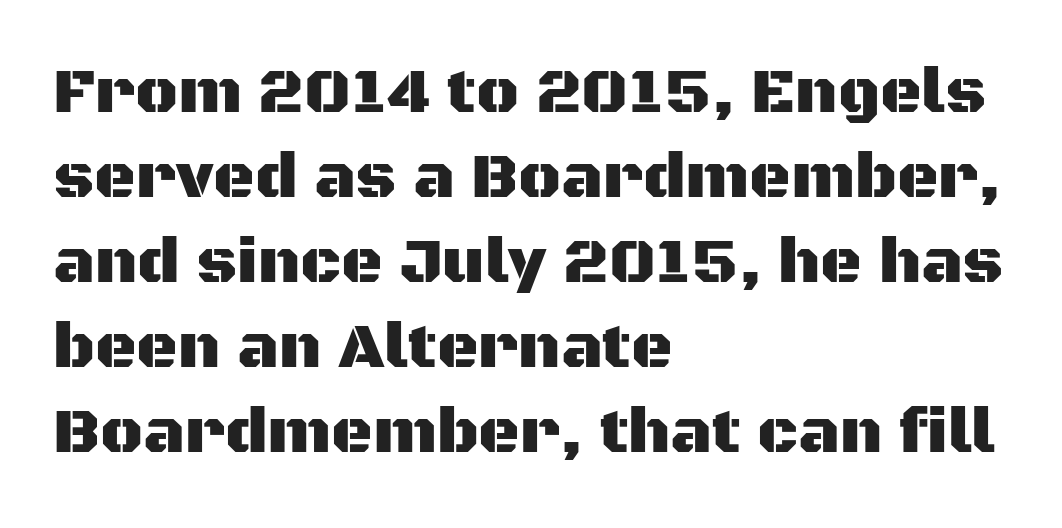
The image shows 64 px sans-serif type, upright; set left-aligned, normal line spacing (1.33x), normal letter spacing, not underlined; medium stroke contrast and a large x-height.
